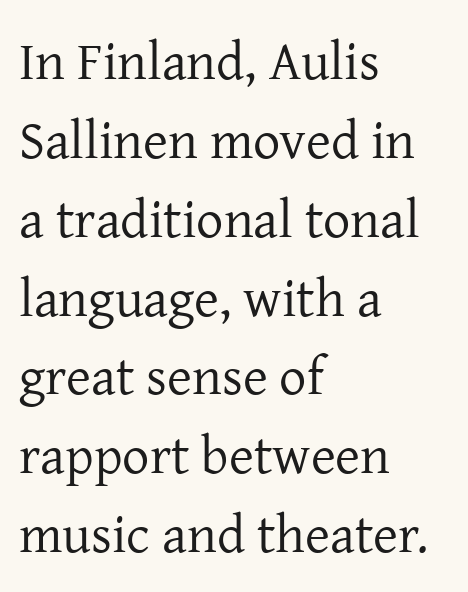
{"serif": "yes", "italic": "no", "bold": "no", "weight": "regular", "width": "normal", "stroke_contrast": "low", "x_height": "medium", "monospaced": "no", "underline": "no", "align": "left", "line_spacing": "normal", "line_spacing_ratio": 1.46, "letter_spacing": "normal", "letter_spacing_em": 0.0, "glyph_px": 54}
